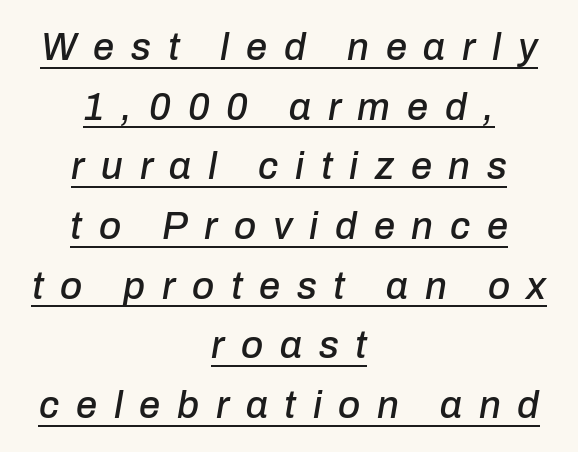
Is the block centered? Yes — each line is placed symmetrically about the middle. Vertically, the passage feels balanced, rows spaced as you'd expect. Tall strokes in this sample are angled rather than plumb. The lettering is marked with a stroke running underneath it. Does extra space separate the letters? Yes, quite a lot of it. The face used here is proportionally spaced, like ordinary book or web type.
